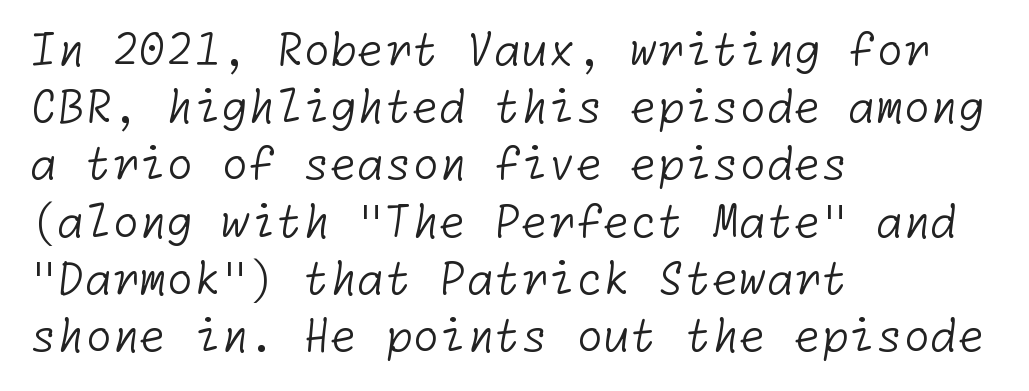
Q: Is the text bold? A: No.
Q: Is the typeface a serif or a sans-serif typeface? A: Sans-serif.
Q: Is the text underlined? A: No.
Q: How is the paragraph aligned? A: Left-aligned.
Q: Is the spacing between letters normal or unusually wide? A: Normal.
Q: Is the spacing between lines tight, normal or loose? A: Normal.
Q: Width (condensed, normal, or wide)? A: Normal.
Q: Stroke contrast? A: Low.
Q: x-height? A: Medium.
